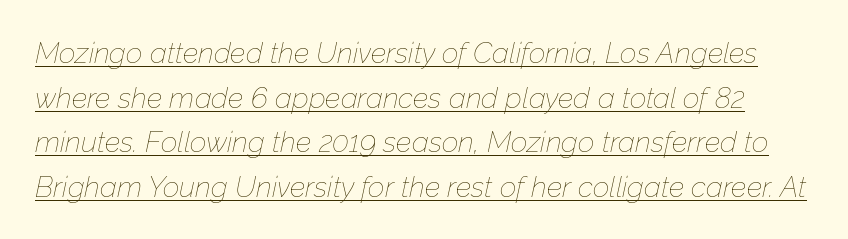
{"italic": "yes", "lean": "right", "slant_degrees": 12, "bold": "no", "weight": "thin", "width": "normal", "stroke_contrast": "low", "x_height": "medium", "monospaced": "no", "underline": "yes", "line_spacing": "normal", "line_spacing_ratio": 1.54, "letter_spacing": "normal", "letter_spacing_em": 0.0, "glyph_px": 29}
